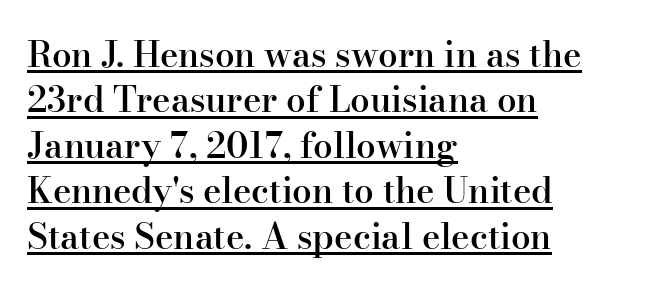
I'd describe the lettering as semibold — firm but not a full bold. This block has exactly the height ordinary leading produces. Nope, not italic — everything's standing straight. The lettering is marked with a stroke running underneath it.
